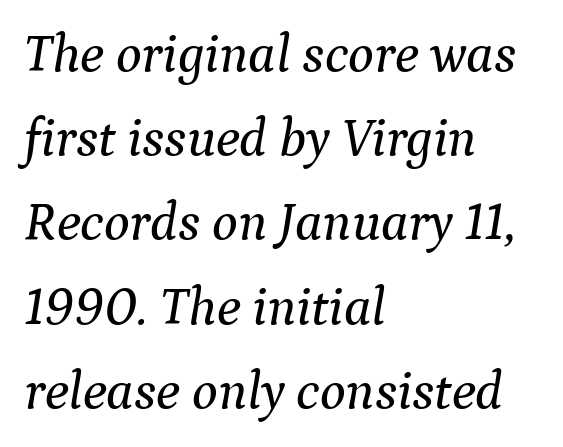
It's the slanting kind of type. Proportional: the letters do not fall into vertical columns. These lines are set flush left with a ragged right edge. The string is rendered with underlining switched off. The letterforms sit shoulder to shoulder at normal distance. The typeface chosen for these lines features serifs.
